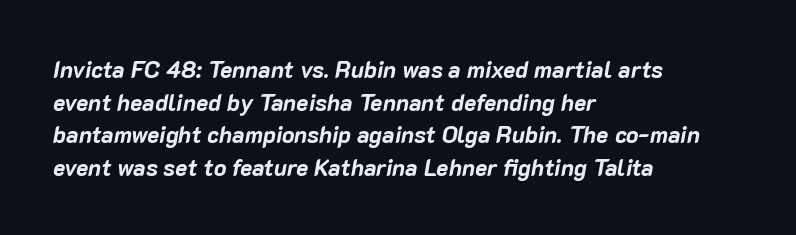
The image shows 23 px bold type, italic (leaning right); set left-aligned, normal line spacing (1.42x), normal letter spacing, not underlined.
